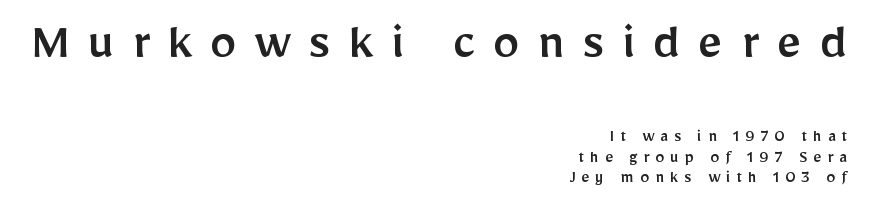
Q: Is the text italic (slanted)? A: No, it is upright.
Q: Is the typeface a serif or a sans-serif typeface? A: Sans-serif.
Q: Is the text underlined? A: No.
Q: How is the paragraph aligned? A: Right-aligned.
Q: Is the spacing between letters normal or unusually wide? A: Unusually wide.
Q: Is the spacing between lines tight, normal or loose? A: Tight.
Q: Which block of text is set in a larger size, the first (top) or the second (bottom)? A: The first (top) one.
Q: Width (condensed, normal, or wide)? A: Normal.
Q: Stroke contrast? A: Low.
Q: x-height? A: Medium.
Q: Monospaced? A: No.
